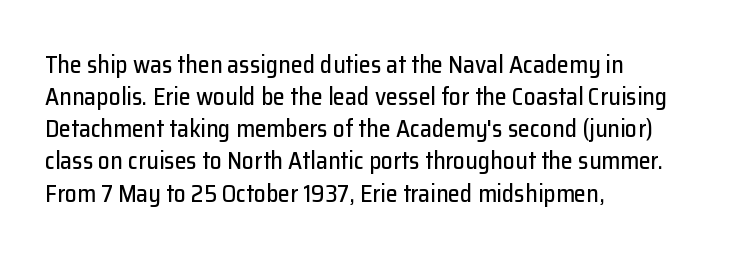
The image shows 24 px text type, upright; set left-aligned, normal line spacing (1.34x), normal letter spacing, not underlined.
